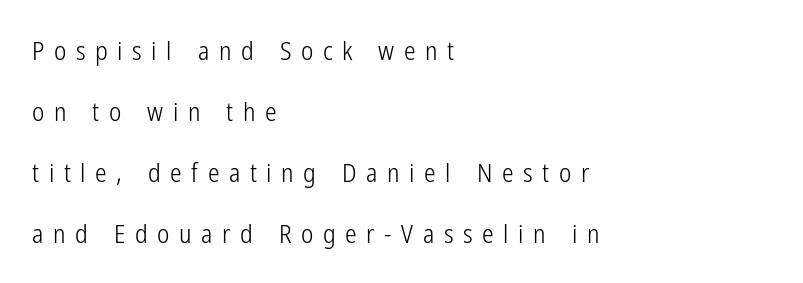
Q: Is the text bold? A: No.
Q: Is the text italic (slanted)? A: No, it is upright.
Q: Is the text underlined? A: No.
Q: How is the paragraph aligned? A: Left-aligned.
Q: Is the spacing between letters normal or unusually wide? A: Unusually wide.
Q: Is the spacing between lines tight, normal or loose? A: Loose.
